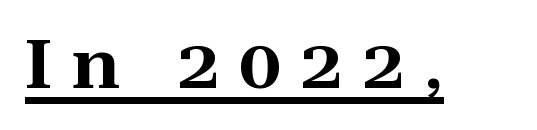
{"serif": "yes", "italic": "no", "width": "wide", "stroke_contrast": "high", "x_height": "medium", "monospaced": "no", "underline": "yes", "letter_spacing": "wide", "letter_spacing_em": 0.3, "glyph_px": 67}
